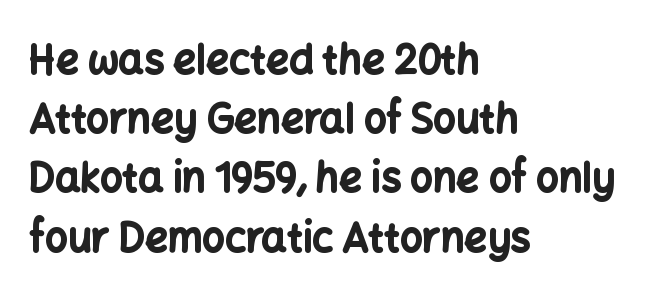
Q: Is the text bold? A: Yes.
Q: Is the text italic (slanted)? A: No, it is upright.
Q: Is the typeface a serif or a sans-serif typeface? A: Sans-serif.
Q: Is the text underlined? A: No.
Q: How is the paragraph aligned? A: Left-aligned.
Q: Is the spacing between letters normal or unusually wide? A: Normal.
Q: Is the spacing between lines tight, normal or loose? A: Normal.
Q: Width (condensed, normal, or wide)? A: Normal.
Q: Stroke contrast? A: Low.
Q: x-height? A: Medium.
Q: Monospaced? A: No.
